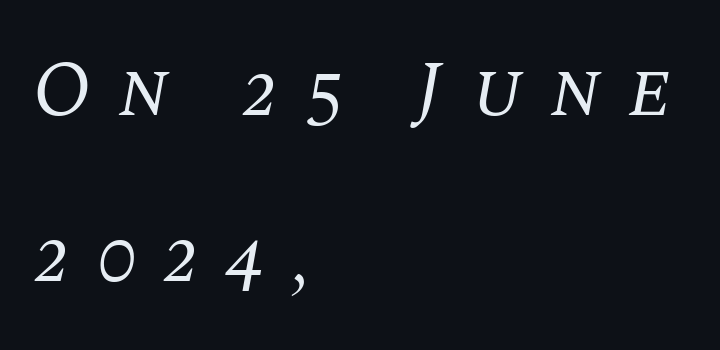
These lines stack with their left ends in a neat column. The letters advance in unequal steps, a hallmark of proportional type. Regarding leading, the lines here are spaced well apart. Underlining? Definitely not there. This is serif lettering, the kind often seen in printed books. Heft: none added — not bold.
